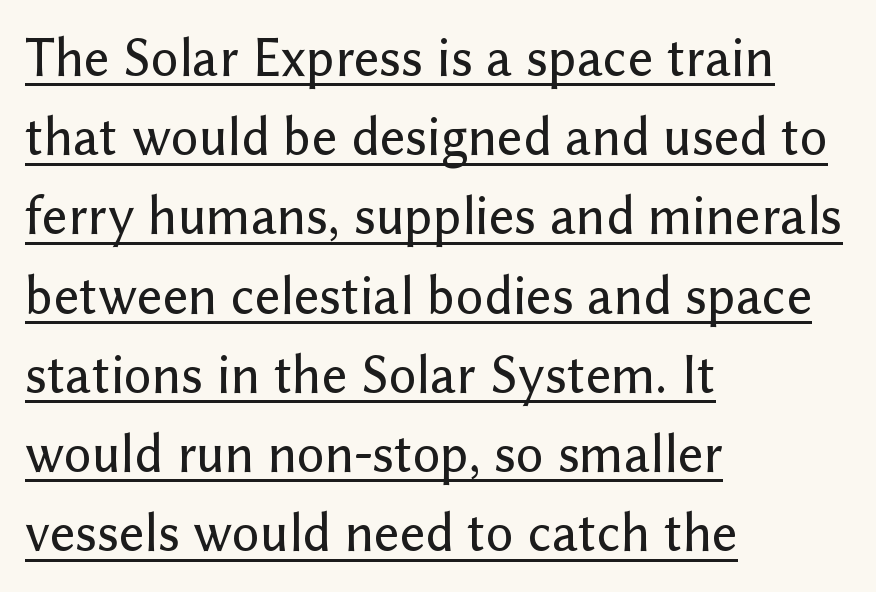
The image shows 55 px sans-serif type, upright; set left-aligned, normal line spacing (1.44x), normal letter spacing, underlined; low stroke contrast and a medium x-height.
